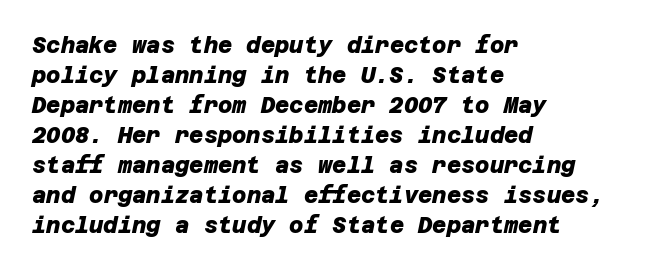
Q: Is the text bold? A: Yes.
Q: Is the text underlined? A: No.
Q: How is the paragraph aligned? A: Left-aligned.
Q: Is the spacing between letters normal or unusually wide? A: Normal.
Q: Is the spacing between lines tight, normal or loose? A: Normal.
